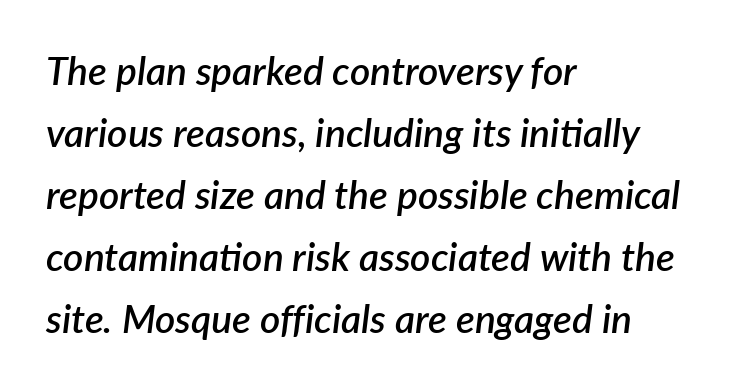
Q: Is the text bold? A: Semi-bold.
Q: Is the text italic (slanted)? A: Yes, it leans right by about 7 degrees.
Q: Is the text underlined? A: No.
Q: How is the paragraph aligned? A: Left-aligned.
Q: Is the spacing between letters normal or unusually wide? A: Normal.
Q: Is the spacing between lines tight, normal or loose? A: Normal.
Q: Width (condensed, normal, or wide)? A: Normal.
Q: Stroke contrast? A: Low.
Q: x-height? A: Medium.
Q: Monospaced? A: No.
